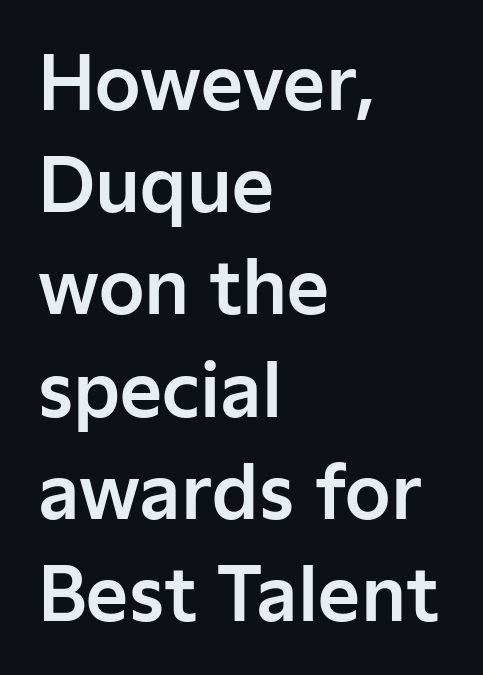
In terms of letterspacing, this is plain default setting. To sum up the face: it is a sans, with no serifs. The letters advance in unequal steps, a hallmark of proportional type. Baseline-to-baseline distance is the conventional proportion of letter height. All the whitespace from short lines collects on the right.
